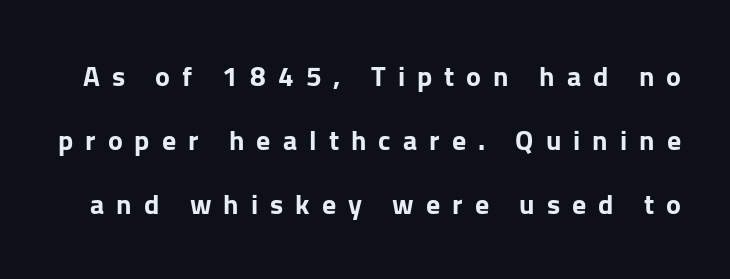
The image shows 28 px bold sans-serif type, upright; set loose line spacing (2.28x), unusually wide letter spacing (+0.43 em), not underlined; low stroke contrast and a medium x-height.
